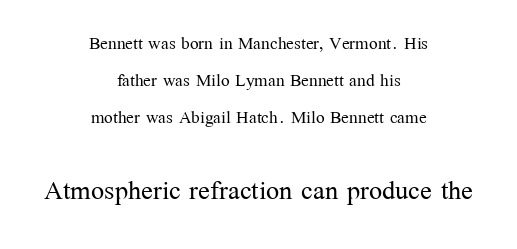
Is the stroke heavy? The answer is a plain regular-or-lighter. The space beneath each line is pristine and unruled. The leading is moderate, giving the passage an even texture. Two sizes are in play, and the larger belongs to the second block. You could not count columns in this text — the font is proportionally spaced.
